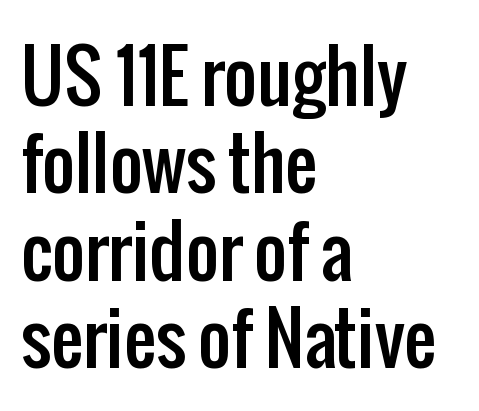
The lettering stays uniformly vertical, giving the passage a roman look. All the whitespace from short lines collects on the right. Nobody drew a line under any word here. Character widths vary here, with narrow letters taking less room than wide ones.
